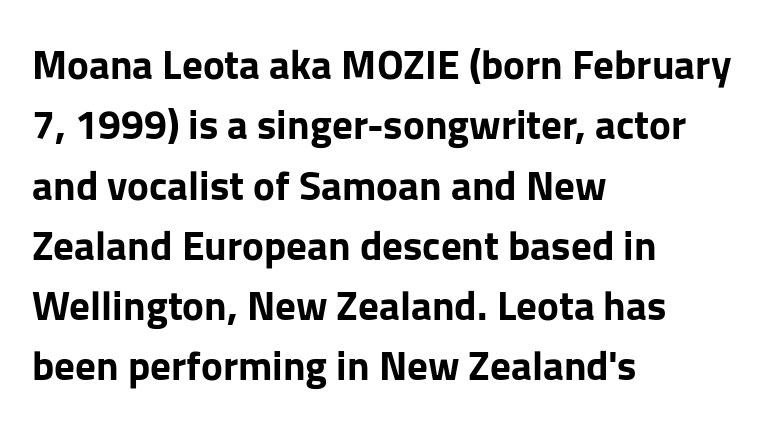
{"serif": "no", "italic": "no", "bold": "yes", "weight": "bold", "width": "normal", "stroke_contrast": "low", "x_height": "medium", "monospaced": "no", "underline": "no", "align": "left", "line_spacing": "normal", "line_spacing_ratio": 1.47, "letter_spacing": "normal", "letter_spacing_em": 0.0, "glyph_px": 41}
